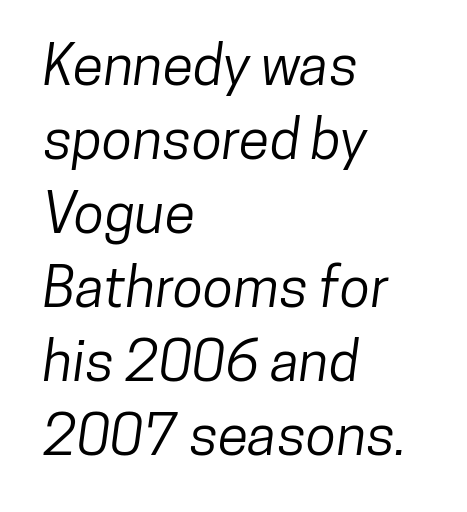
The image shows 56 px condensed sans-serif type; set left-aligned, normal line spacing (1.32x), normal letter spacing, not underlined; low stroke contrast and a medium x-height.
